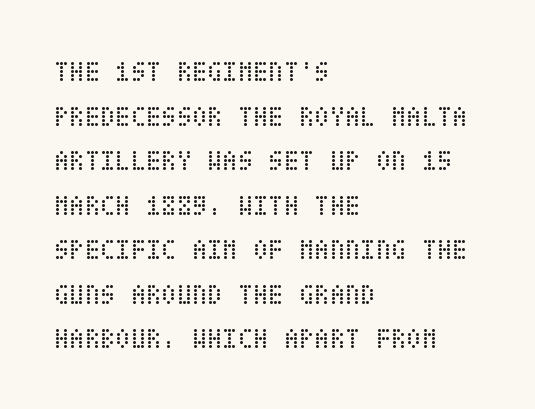
What stands out about the letter spacing? Nothing — it is the standard amount. How would I describe the line gaps? Plain and ordinary. The letters stand upright; this is a roman face. Stems and bowls with no extra thickness — not bold.
